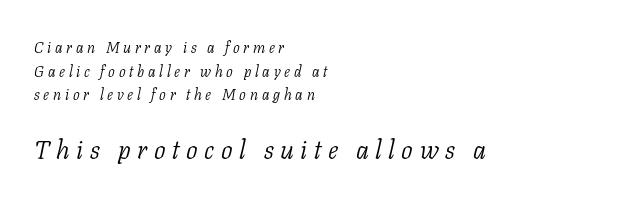
Decoration check: the copy has no underline. There is plenty of visible air inserted between adjacent glyphs. This is oblique type, the kind used for emphasis or titles. Caption: upper text group reduced, lower text group enlarged. Summary of vertical rhythm: regular, with standard interline spacing. The weight tops out at a normal text grade.
